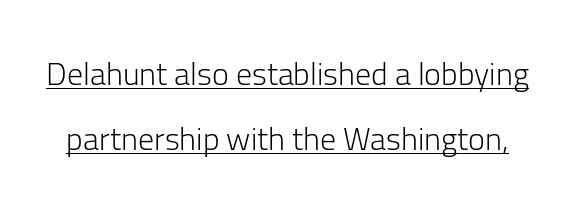
Q: Is the text bold? A: No.
Q: Is the text italic (slanted)? A: No, it is upright.
Q: Is the typeface a serif or a sans-serif typeface? A: Sans-serif.
Q: Is the text underlined? A: Yes.
Q: Is the spacing between letters normal or unusually wide? A: Normal.
Q: Is the spacing between lines tight, normal or loose? A: Loose.
Q: Width (condensed, normal, or wide)? A: Normal.
Q: Stroke contrast? A: Low.
Q: x-height? A: Medium.
Q: Monospaced? A: No.
